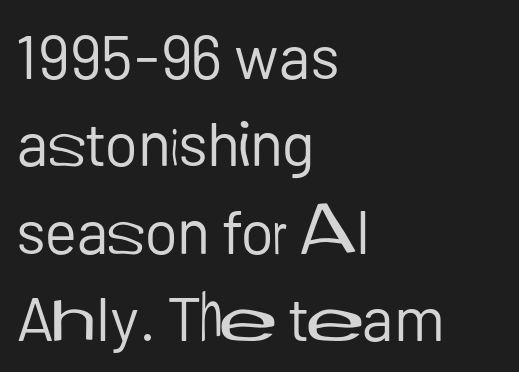
{"serif": "no", "italic": "no", "bold": "no", "weight": "regular", "width": "normal", "stroke_contrast": "low", "x_height": "medium", "monospaced": "no", "underline": "no", "align": "left", "line_spacing": "normal", "line_spacing_ratio": 1.41, "letter_spacing": "normal", "letter_spacing_em": 0.0, "glyph_px": 62}
